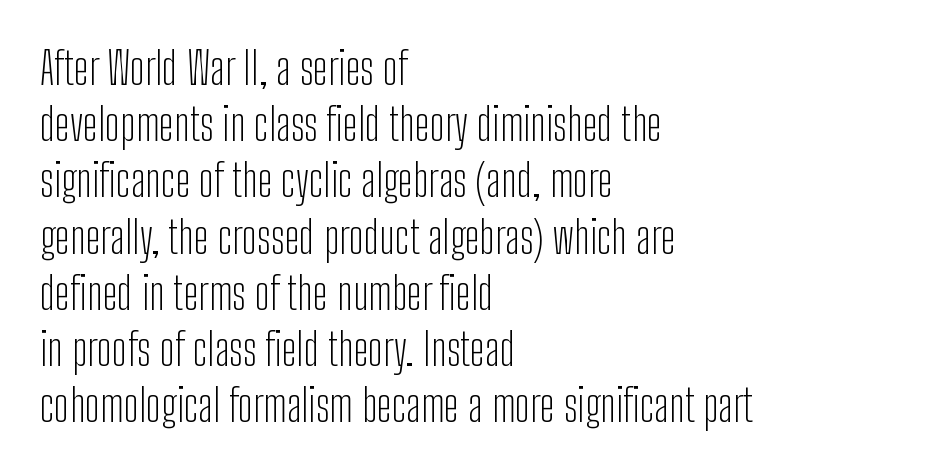
{"serif": "no", "italic": "no", "bold": "no", "weight": "light", "width": "condensed", "stroke_contrast": "low", "x_height": "medium", "monospaced": "no", "underline": "no", "align": "left", "line_spacing": "normal", "line_spacing_ratio": 1.25, "letter_spacing": "normal", "letter_spacing_em": 0.0, "glyph_px": 45}
